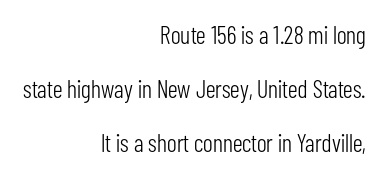
Q: Is the text bold? A: No.
Q: Is the text italic (slanted)? A: No, it is upright.
Q: Is the text underlined? A: No.
Q: How is the paragraph aligned? A: Right-aligned.
Q: Is the spacing between letters normal or unusually wide? A: Normal.
Q: Is the spacing between lines tight, normal or loose? A: Loose.
